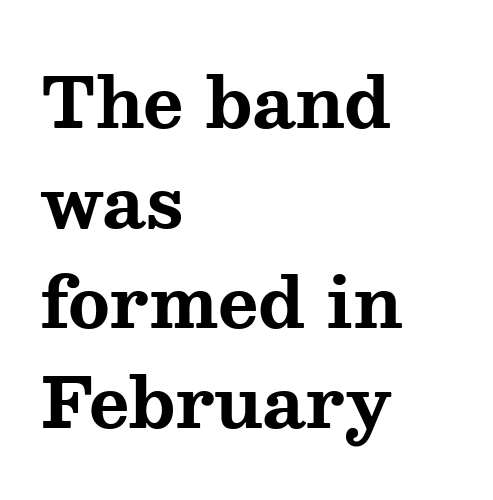
The image shows 69 px bold, wide serif type, upright; set left-aligned, normal line spacing (1.45x), normal letter spacing, not underlined; medium stroke contrast and a medium x-height.
